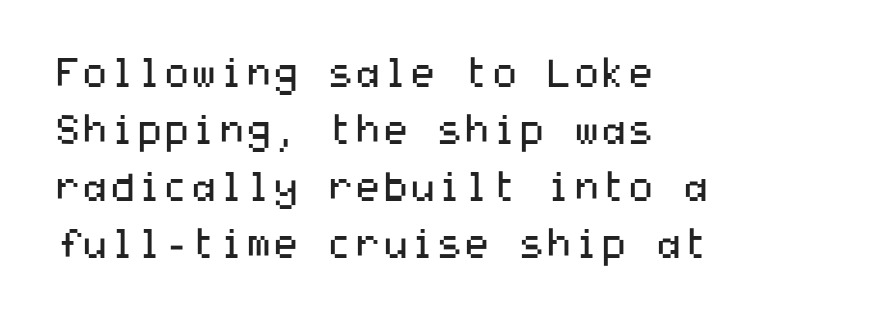
The image shows 39 px regular-weight, wide sans-serif type, upright; set left-aligned, normal line spacing (1.46x), normal letter spacing, not underlined; medium stroke contrast and a medium x-height.
